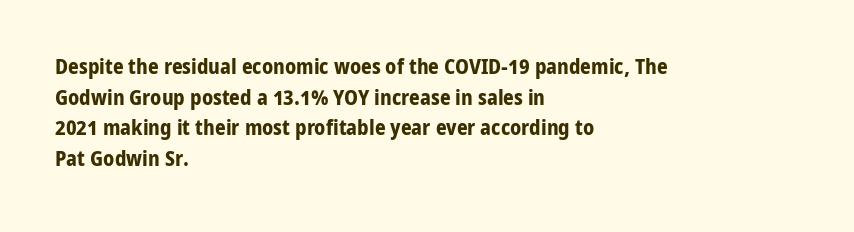
Glyph-to-glyph distance matches everyday printed text. If you drew a line through each stem, it would be perfectly vertical. Horizontal bands of white between lines are of average thickness. Type without underlining. The glyphs have the mass of a bold cut.
